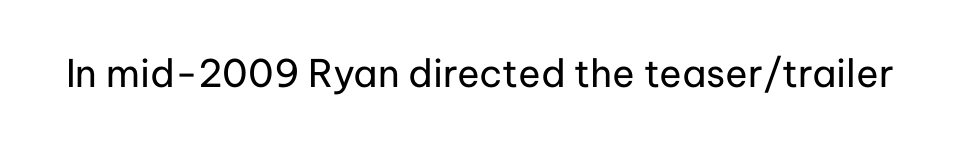
{"serif": "no", "italic": "no", "bold": "no", "weight": "regular", "width": "normal", "stroke_contrast": "low", "x_height": "medium", "monospaced": "no", "underline": "no", "letter_spacing": "normal", "letter_spacing_em": 0.0, "glyph_px": 38}
